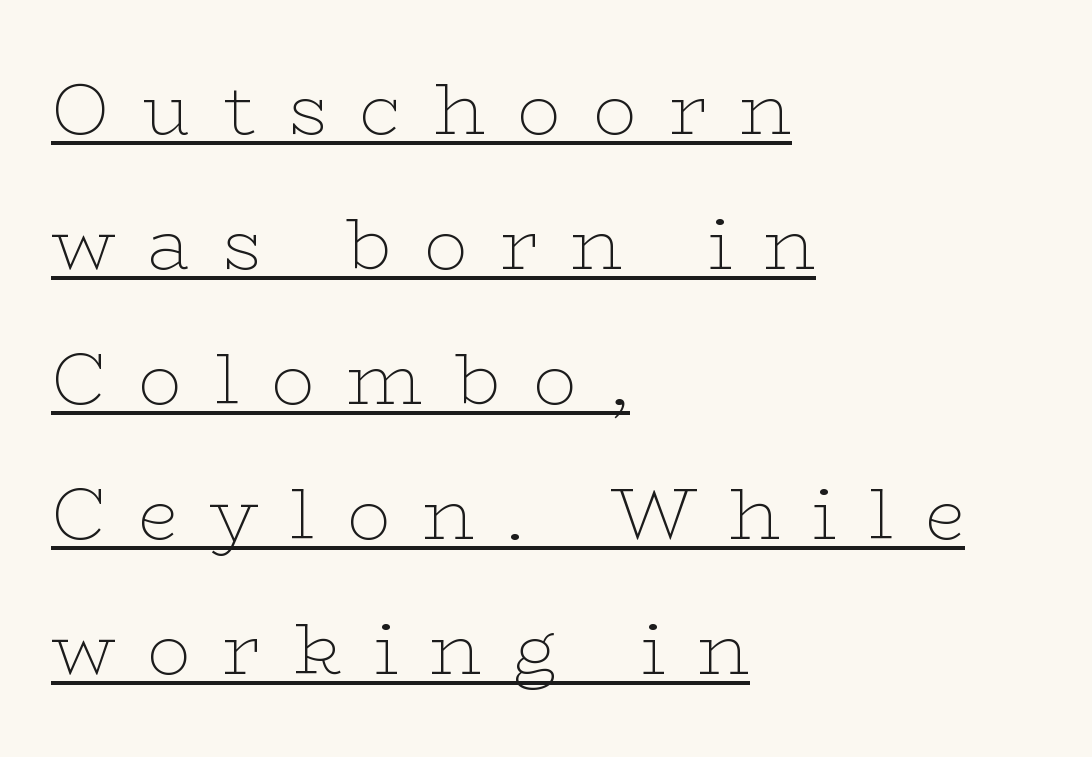
A typesetter would call this proportional, since set widths differ per character. No extra ink here — the face is not bold. Glyph-to-glyph distance is far greater than everyday printed text. Small tapered or slab feet sit at the stroke ends, so this counts as serif.
